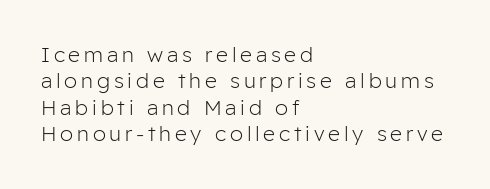
Q: Is the text bold? A: No.
Q: Is the text italic (slanted)? A: No, it is upright.
Q: Is the text underlined? A: No.
Q: How is the paragraph aligned? A: Left-aligned.
Q: Is the spacing between lines tight, normal or loose? A: Normal.
